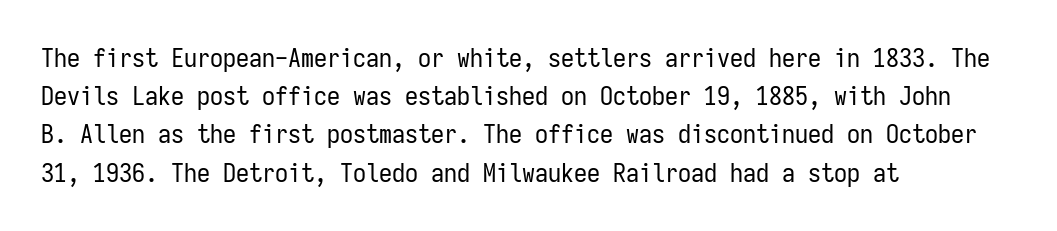
The image shows 26 px text type, upright; set left-aligned, normal line spacing (1.47x), normal letter spacing, not underlined.
